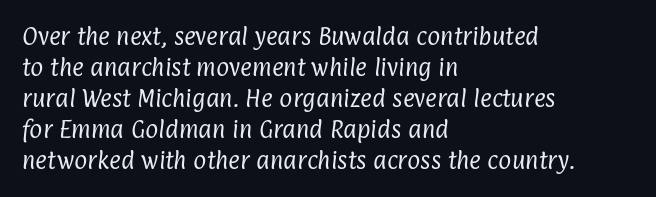
The image shows 20 px text type; set left-aligned, normal line spacing (1.55x), normal letter spacing, not underlined.
